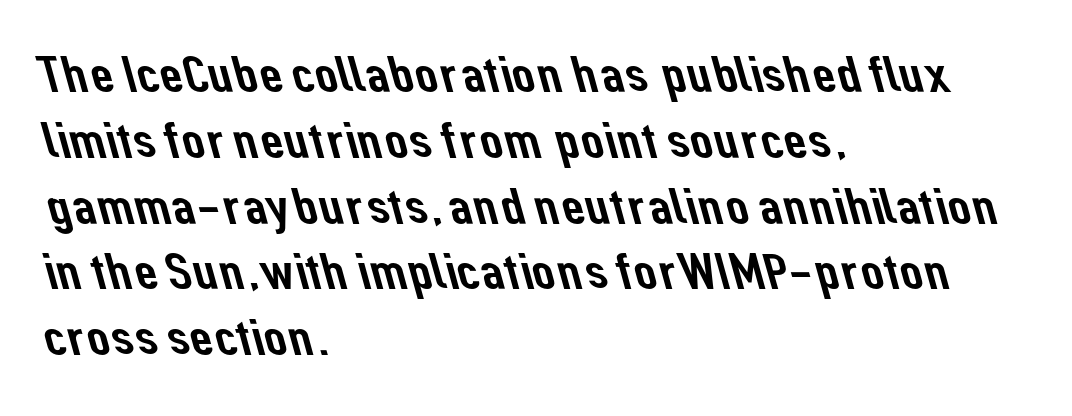
{"serif": "no", "width": "normal", "stroke_contrast": "low", "x_height": "medium", "monospaced": "no", "underline": "no", "align": "left", "line_spacing": "normal", "line_spacing_ratio": 1.29, "letter_spacing": "normal", "letter_spacing_em": 0.0, "glyph_px": 51}
